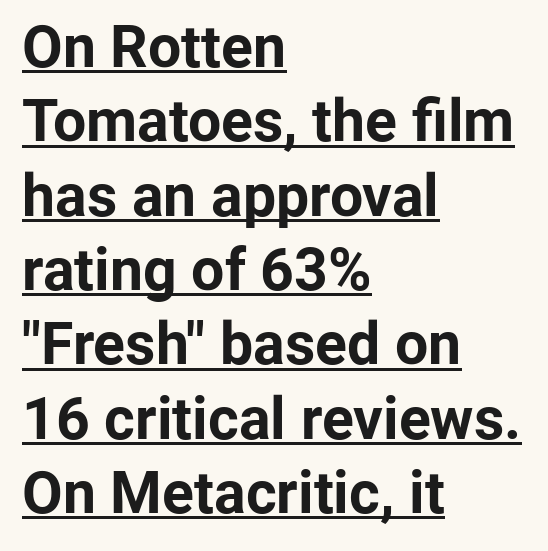
The image shows 59 px bold sans-serif type, upright; set left-aligned, normal line spacing (1.26x), normal letter spacing, underlined; low stroke contrast and a medium x-height.
